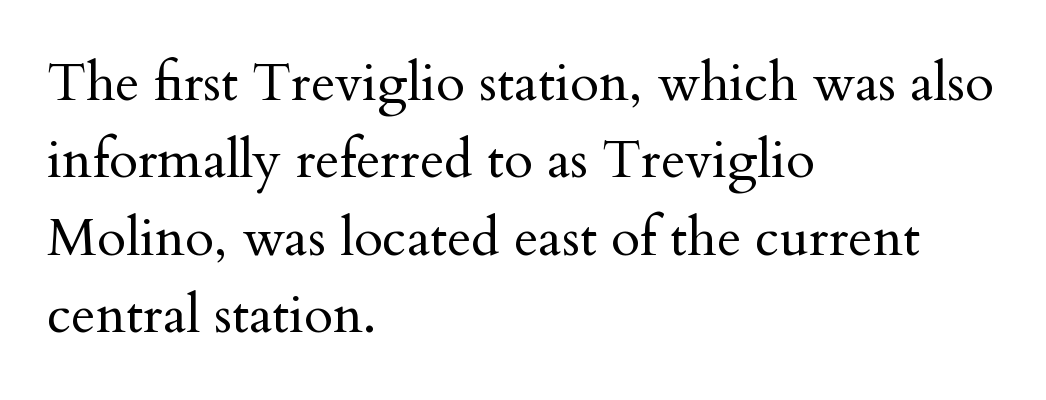
Q: Is the text bold? A: No.
Q: Is the text italic (slanted)? A: No, it is upright.
Q: Is the typeface a serif or a sans-serif typeface? A: Serif.
Q: Is the text underlined? A: No.
Q: How is the paragraph aligned? A: Left-aligned.
Q: Is the spacing between letters normal or unusually wide? A: Normal.
Q: Is the spacing between lines tight, normal or loose? A: Normal.
Q: Width (condensed, normal, or wide)? A: Normal.
Q: Stroke contrast? A: Medium.
Q: x-height? A: Small.
Q: Monospaced? A: No.
